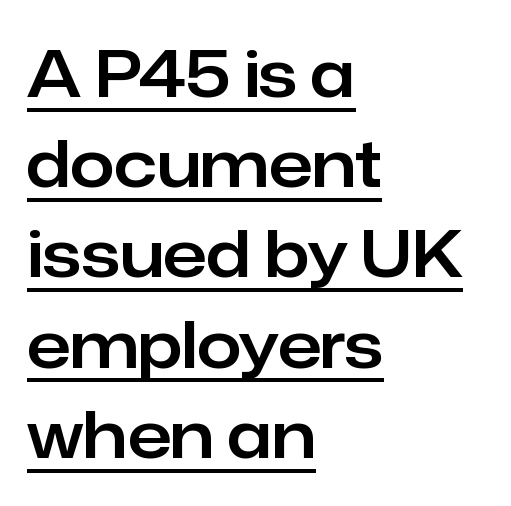
{"serif": "no", "italic": "no", "width": "normal", "stroke_contrast": "low", "x_height": "medium", "monospaced": "no", "underline": "yes", "align": "left", "line_spacing": "normal", "line_spacing_ratio": 1.41, "letter_spacing": "normal", "letter_spacing_em": 0.0, "glyph_px": 64}
